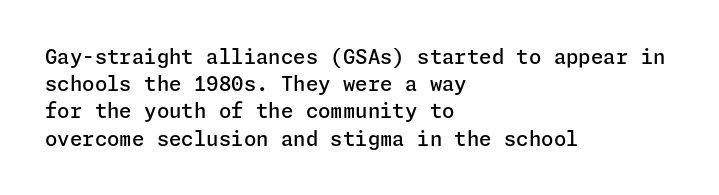
Normally led — the rows are evenly, conventionally spaced. The baseline area is clear. The passage shown is semibold, sitting just below true bold. Style check: upright.
